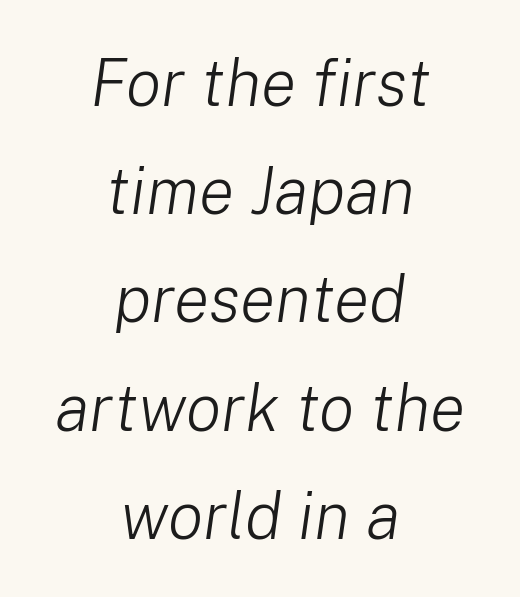
Q: Is the text bold? A: No.
Q: Is the text italic (slanted)? A: Yes, it leans right by about 8 degrees.
Q: Is the text underlined? A: No.
Q: How is the paragraph aligned? A: Centered.
Q: Is the spacing between letters normal or unusually wide? A: Normal.
Q: Is the spacing between lines tight, normal or loose? A: Normal.
Q: Width (condensed, normal, or wide)? A: Normal.
Q: Stroke contrast? A: Low.
Q: x-height? A: Medium.
Q: Monospaced? A: No.
